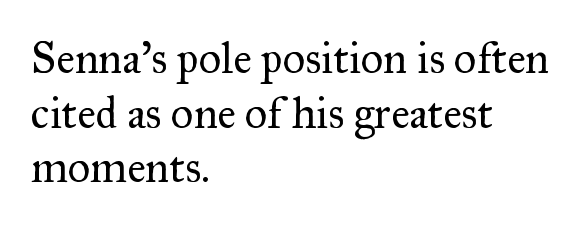
The image shows 44 px regular-weight serif type, upright; set left-aligned, line spacing 1.24x, normal letter spacing, not underlined; medium stroke contrast and a small x-height.
